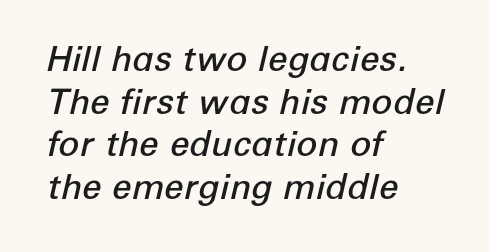
The image shows 35 px semibold type, italic (leaning right); set left-aligned, line spacing 1.22x, normal letter spacing, not underlined; low stroke contrast and a medium x-height.
